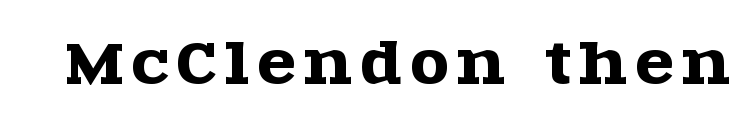
Here the designer chose a conventional face with non-uniform glyph widths. Has an underline been added? It has not. You can tell it's not italic because the verticals are truly vertical. Serifs: yes, visible at the terminals of the letterforms.
